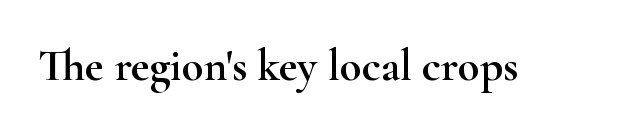
Q: Is the text italic (slanted)? A: No, it is upright.
Q: Is the typeface a serif or a sans-serif typeface? A: Serif.
Q: Is the text underlined? A: No.
Q: Is the spacing between letters normal or unusually wide? A: Normal.
Q: Width (condensed, normal, or wide)? A: Wide.
Q: Stroke contrast? A: High.
Q: x-height? A: Small.
Q: Monospaced? A: No.
